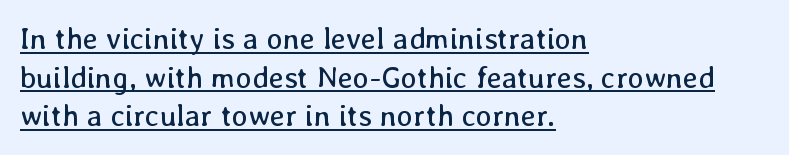
Q: Is the text bold? A: No.
Q: Is the text italic (slanted)? A: No, it is upright.
Q: Is the text underlined? A: Yes.
Q: How is the paragraph aligned? A: Left-aligned.
Q: Is the spacing between letters normal or unusually wide? A: Normal.
Q: Is the spacing between lines tight, normal or loose? A: Normal.
Q: Width (condensed, normal, or wide)? A: Normal.
Q: Stroke contrast? A: Low.
Q: x-height? A: Medium.
Q: Monospaced? A: No.
